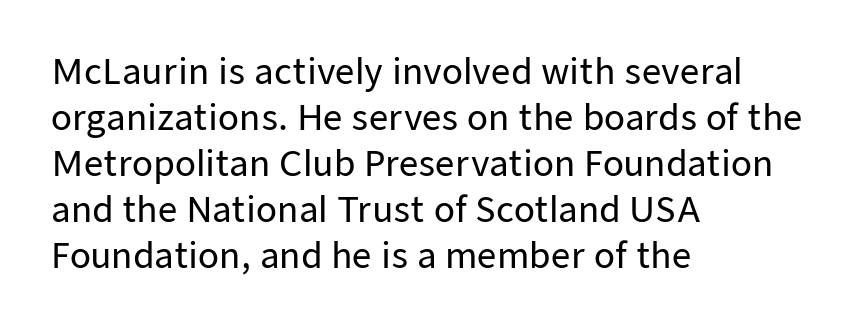
Q: Is the text italic (slanted)? A: No, it is upright.
Q: Is the typeface a serif or a sans-serif typeface? A: Sans-serif.
Q: Is the text underlined? A: No.
Q: How is the paragraph aligned? A: Left-aligned.
Q: Is the spacing between letters normal or unusually wide? A: Normal.
Q: Is the spacing between lines tight, normal or loose? A: Normal.
Q: Width (condensed, normal, or wide)? A: Normal.
Q: Stroke contrast? A: Low.
Q: x-height? A: Medium.
Q: Monospaced? A: No.
